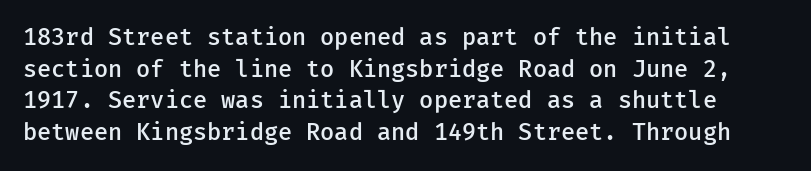
The gaps between neighbouring characters are ordinary and unremarkable. The space beneath each line is pristine and unruled. Weight check: semibold — heavier than regular, not quite bold. Compared with typical paragraphs, the rows here are spaced about the same.
